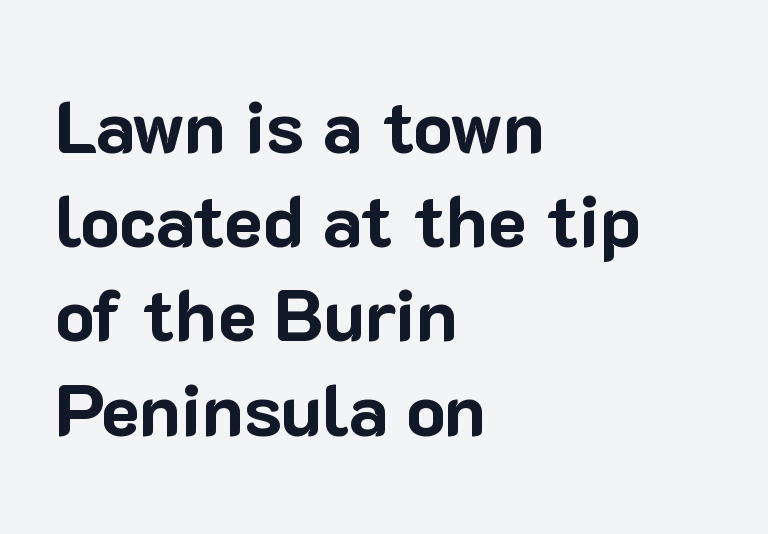
{"serif": "no", "italic": "no", "bold": "yes", "weight": "bold", "width": "normal", "stroke_contrast": "low", "x_height": "medium", "monospaced": "no", "underline": "no", "align": "left", "line_spacing": "normal", "line_spacing_ratio": 1.29, "letter_spacing": "normal", "letter_spacing_em": 0.0, "glyph_px": 73}
